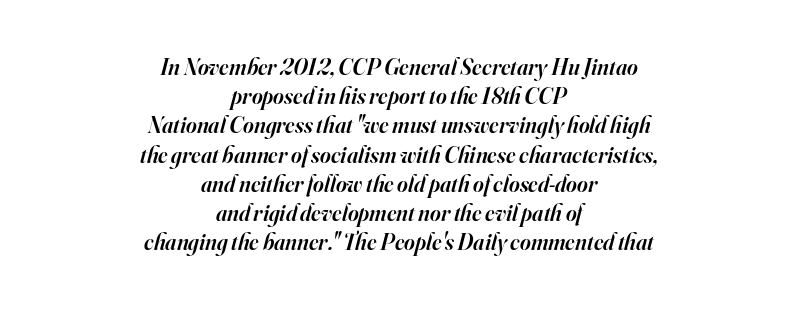
Q: Is the text bold? A: Semi-bold.
Q: Is the text italic (slanted)? A: Yes, it leans right by about 16 degrees.
Q: Is the text underlined? A: No.
Q: How is the paragraph aligned? A: Centered.
Q: Is the spacing between letters normal or unusually wide? A: Normal.
Q: Is the spacing between lines tight, normal or loose? A: Normal.
